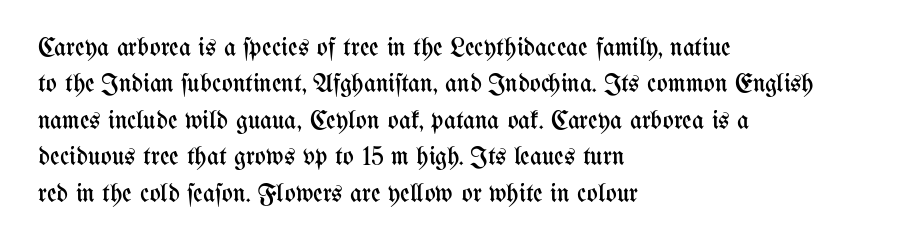
Q: Is the text bold? A: No.
Q: Is the text italic (slanted)? A: No, it is upright.
Q: Is the text underlined? A: No.
Q: How is the paragraph aligned? A: Left-aligned.
Q: Is the spacing between letters normal or unusually wide? A: Normal.
Q: Is the spacing between lines tight, normal or loose? A: Normal.
